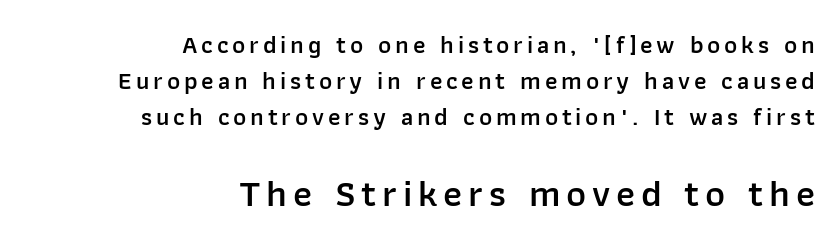
{"serif": "no", "italic": "no", "bold": "semi", "weight": "semibold", "width": "normal", "stroke_contrast": "low", "x_height": "medium", "monospaced": "no", "underline": "no", "align": "right", "line_spacing": "normal", "line_spacing_ratio": 1.44, "larger_block": "second", "size_ratio": 1.52, "glyph_px": 38}
